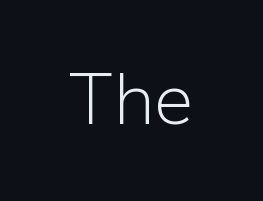
Bare-footed words on every line. Proportional: the letters do not fall into vertical columns. These lines keep a tight, regular rhythm from letter to letter. Compared with a typical body face, this is equally light or lighter still. The letters stand straight up with perfectly vertical stems.
